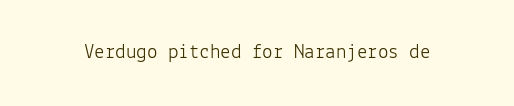
{"italic": "no", "bold": "no", "underline": "no", "letter_spacing": "normal", "letter_spacing_em": 0.0, "glyph_px": 21}
